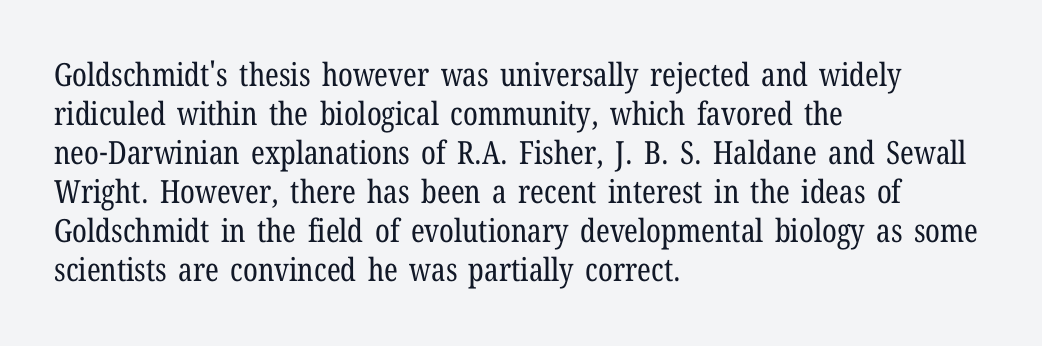
The face used here is proportionally spaced, like ordinary book or web type. It's the straight-up-and-down kind of type. Which margin do the lines hug? The left one — the right edge is uneven. Is the stroke heavy? The answer is a plain regular-or-lighter. You can tell from the footed stems that serif type was used.
